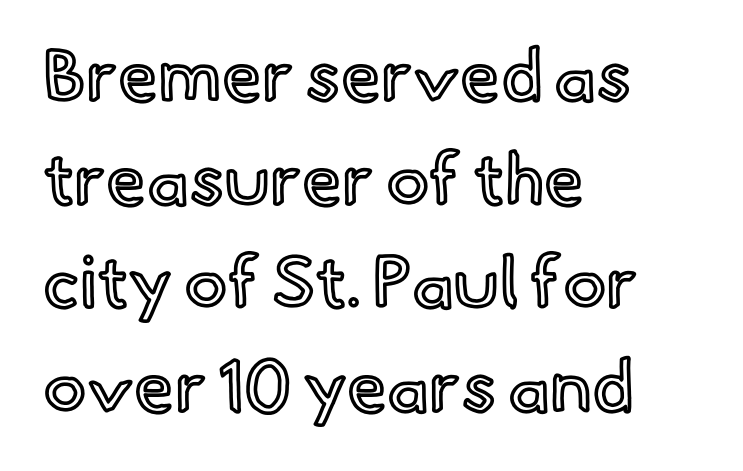
Q: Is the text italic (slanted)? A: No, it is upright.
Q: Is the text underlined? A: No.
Q: How is the paragraph aligned? A: Left-aligned.
Q: Is the spacing between letters normal or unusually wide? A: Normal.
Q: Is the spacing between lines tight, normal or loose? A: Normal.
Q: Width (condensed, normal, or wide)? A: Normal.
Q: x-height? A: Small.
Q: Monospaced? A: No.
